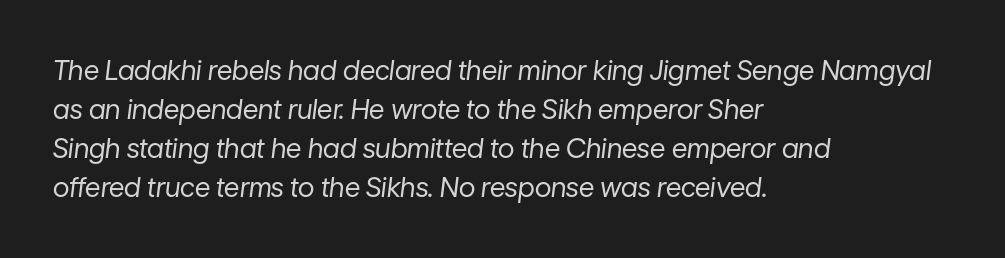
Q: Is the text bold? A: No.
Q: Is the text italic (slanted)? A: Yes, it leans right by about 7 degrees.
Q: Is the text underlined? A: No.
Q: How is the paragraph aligned? A: Left-aligned.
Q: Is the spacing between letters normal or unusually wide? A: Normal.
Q: Is the spacing between lines tight, normal or loose? A: Normal.
